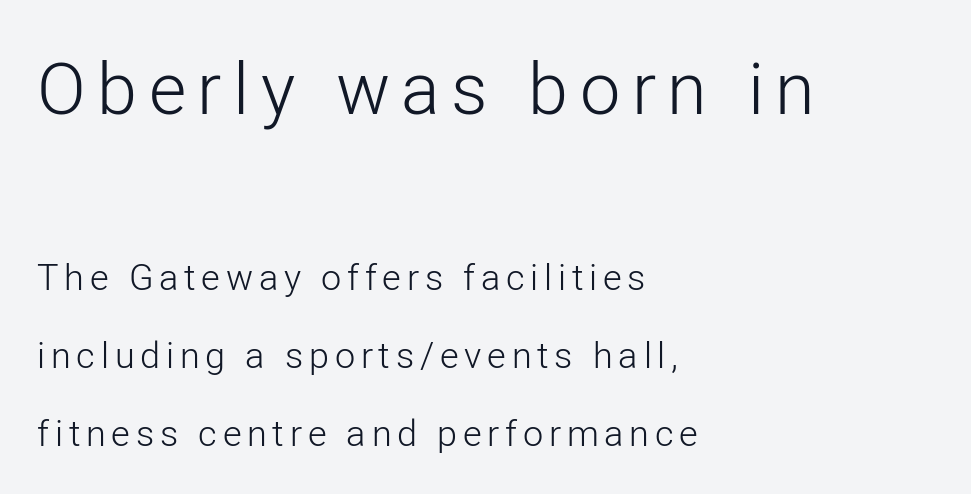
The image shows 72 px light sans-serif type, upright; set left-aligned, loose line spacing (2.17x), not underlined; the first (top) block is 2.0x larger; low stroke contrast and a medium x-height.
